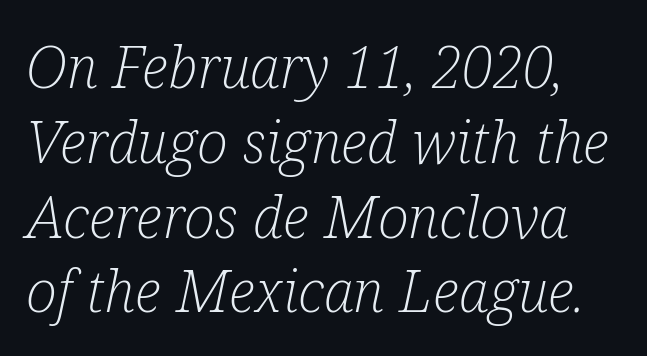
The image shows 58 px light, condensed serif type, italic (leaning right); set normal line spacing (1.29x), normal letter spacing, not underlined; low stroke contrast and a medium x-height.
